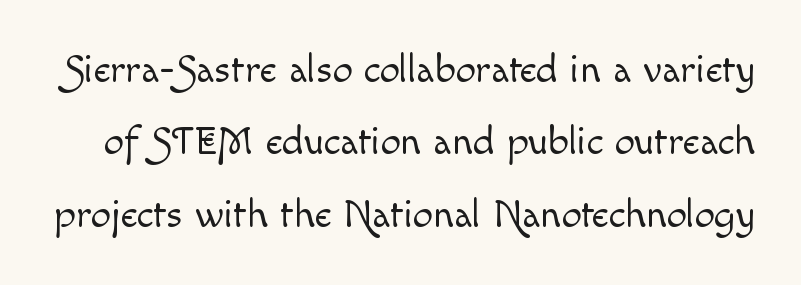
The letters sit at their default tracking, neither squeezed nor spread. The axis of the letterforms is exactly vertical. Words float on clear page, feet unadorned. You could not count columns in this text — the font is proportionally spaced.
